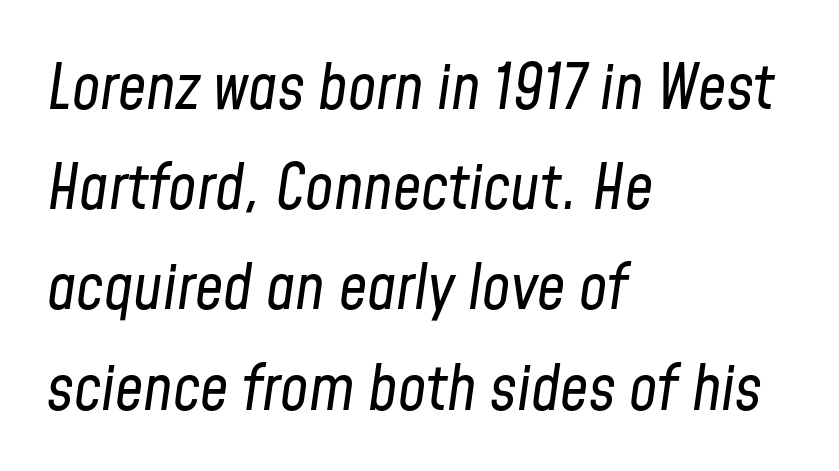
{"italic": "yes", "lean": "right", "slant_degrees": 8, "bold": "no", "weight": "regular", "width": "condensed", "stroke_contrast": "low", "x_height": "medium", "monospaced": "no", "underline": "no", "align": "left", "line_spacing": "normal", "line_spacing_ratio": 1.59, "letter_spacing": "normal", "letter_spacing_em": 0.0, "glyph_px": 63}
